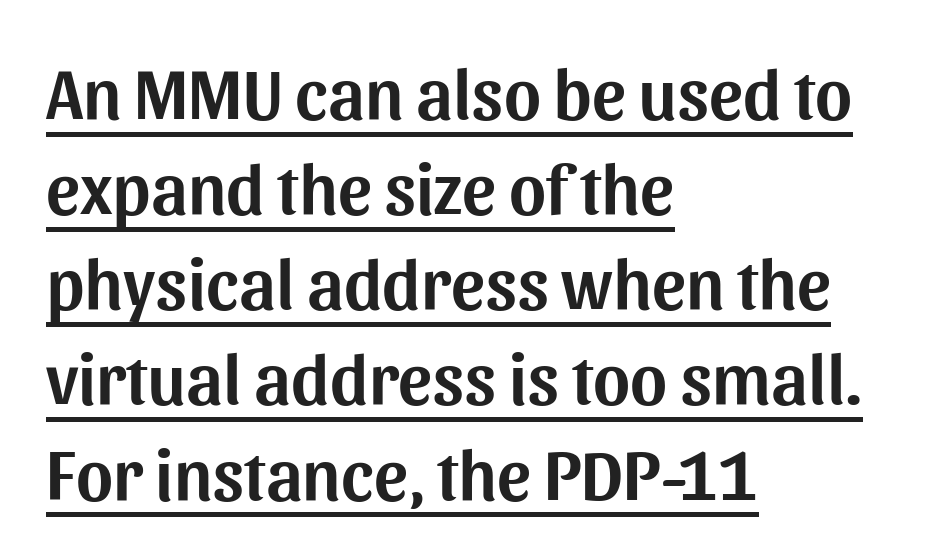
Q: Is the text italic (slanted)? A: No, it is upright.
Q: Is the typeface a serif or a sans-serif typeface? A: Sans-serif.
Q: Is the text underlined? A: Yes.
Q: How is the paragraph aligned? A: Left-aligned.
Q: Is the spacing between letters normal or unusually wide? A: Normal.
Q: Is the spacing between lines tight, normal or loose? A: Normal.
Q: Width (condensed, normal, or wide)? A: Normal.
Q: Stroke contrast? A: Medium.
Q: x-height? A: Medium.
Q: Monospaced? A: No.
